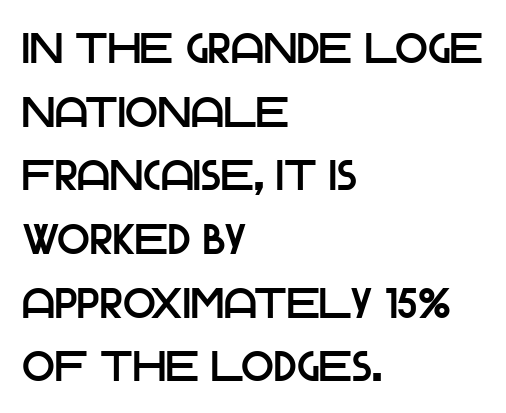
Looks like regular typesetting: each glyph gets only the width it needs. The string is rendered with underlining switched off. Designer's note — italics off, roman on. If you drew a ruler down the left edge, every line would touch it.
